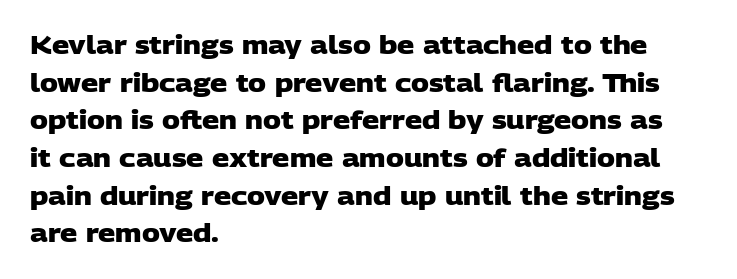
Q: Is the text bold? A: Yes.
Q: Is the text underlined? A: No.
Q: How is the paragraph aligned? A: Left-aligned.
Q: Is the spacing between letters normal or unusually wide? A: Normal.
Q: Is the spacing between lines tight, normal or loose? A: Normal.
